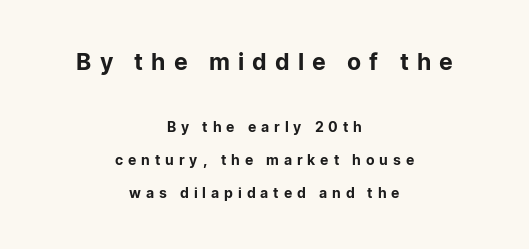
Q: Is the text italic (slanted)? A: No, it is upright.
Q: Is the text underlined? A: No.
Q: How is the paragraph aligned? A: Centered.
Q: Is the spacing between letters normal or unusually wide? A: Unusually wide.
Q: Is the spacing between lines tight, normal or loose? A: Loose.
Q: Which block of text is set in a larger size, the first (top) or the second (bottom)? A: The first (top) one.
